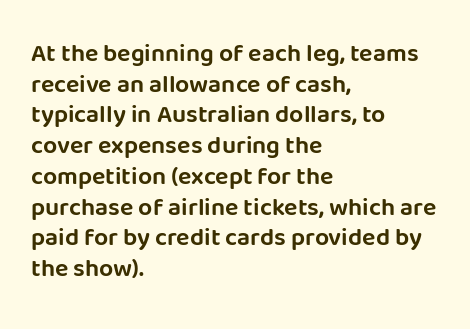
Q: Is the text italic (slanted)? A: No, it is upright.
Q: Is the text underlined? A: No.
Q: How is the paragraph aligned? A: Left-aligned.
Q: Is the spacing between letters normal or unusually wide? A: Normal.
